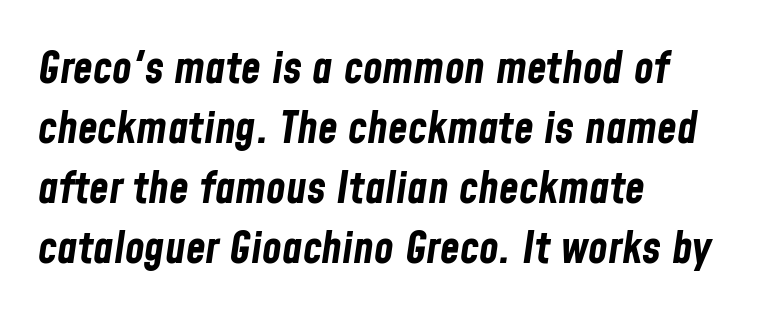
Q: Is the text bold? A: Yes.
Q: Is the text italic (slanted)? A: Yes, it leans right by about 8 degrees.
Q: Is the text underlined? A: No.
Q: How is the paragraph aligned? A: Left-aligned.
Q: Is the spacing between letters normal or unusually wide? A: Normal.
Q: Is the spacing between lines tight, normal or loose? A: Normal.
Q: Width (condensed, normal, or wide)? A: Condensed.
Q: Stroke contrast? A: Low.
Q: x-height? A: Medium.
Q: Monospaced? A: No.
